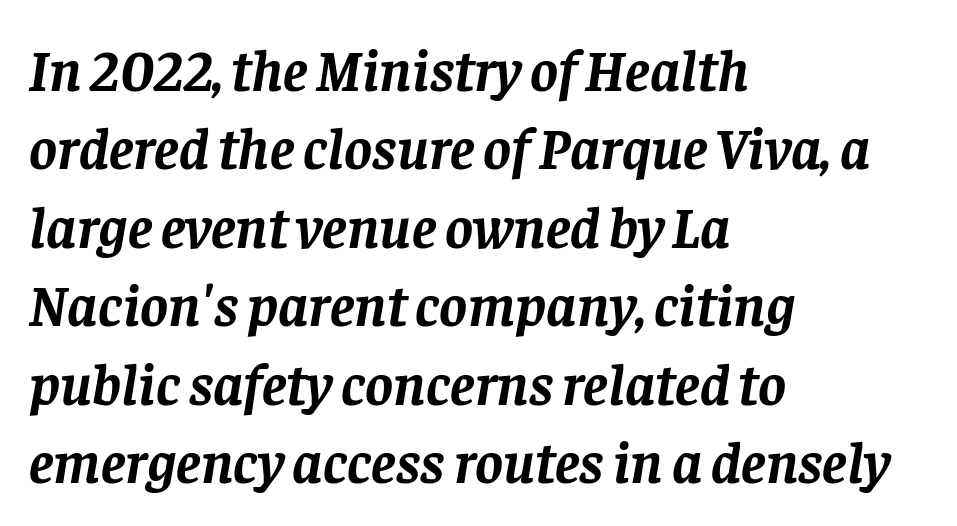
Q: Is the text bold? A: Yes.
Q: Is the text italic (slanted)? A: Yes, it leans right by about 8 degrees.
Q: Is the typeface a serif or a sans-serif typeface? A: Serif.
Q: Is the text underlined? A: No.
Q: How is the paragraph aligned? A: Left-aligned.
Q: Is the spacing between letters normal or unusually wide? A: Normal.
Q: Is the spacing between lines tight, normal or loose? A: Normal.
Q: Width (condensed, normal, or wide)? A: Normal.
Q: Stroke contrast? A: Low.
Q: x-height? A: Large.
Q: Monospaced? A: No.
